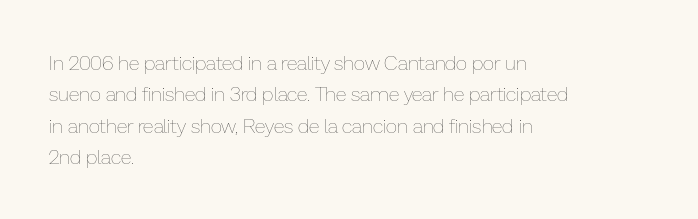
Q: Is the text bold? A: No.
Q: Is the text italic (slanted)? A: No, it is upright.
Q: Is the text underlined? A: No.
Q: How is the paragraph aligned? A: Left-aligned.
Q: Is the spacing between letters normal or unusually wide? A: Normal.
Q: Is the spacing between lines tight, normal or loose? A: Normal.
